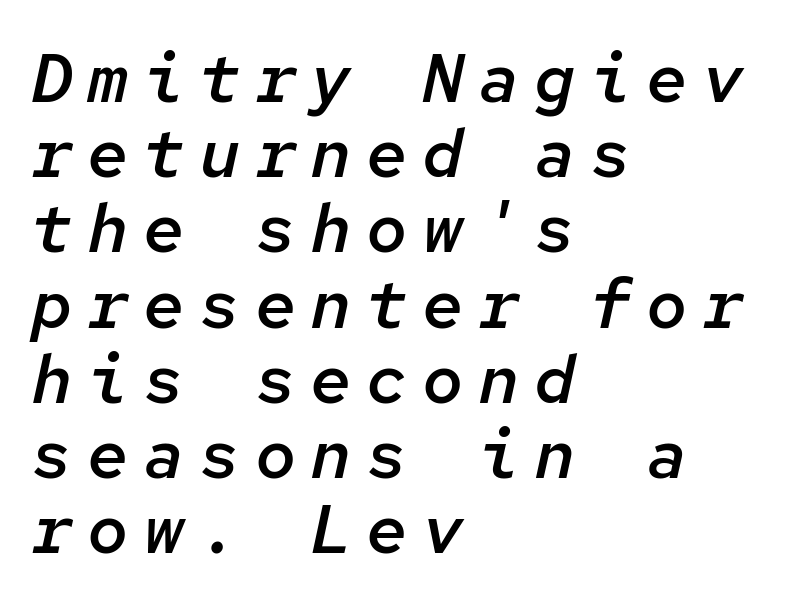
The image shows 69 px semibold type, italic (leaning right), monospaced; set left-aligned, tight line spacing (1.09x), unusually wide letter spacing (+0.21 em), not underlined; low stroke contrast and a medium x-height.
